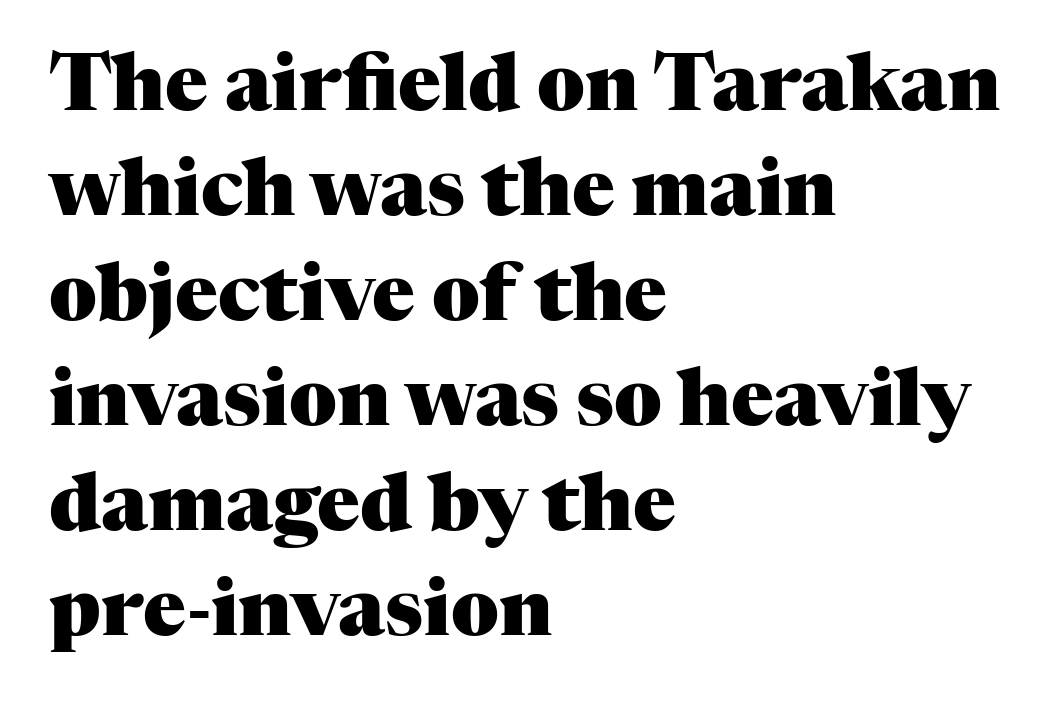
The sample has been set heavy, in full bold. Posture: vertical. Each letter keeps its own natural width here, so spacing adapts to shape. Any mark beneath the type? The region is blank.
